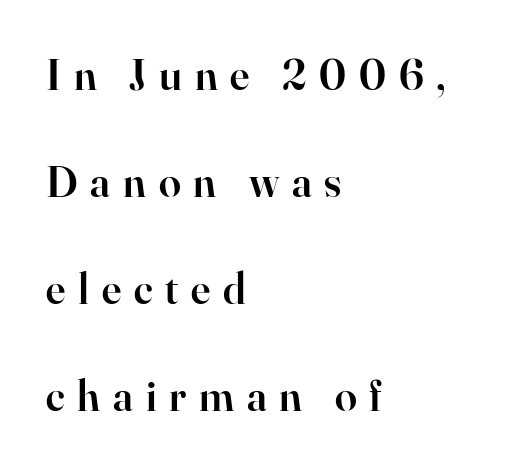
Q: Is the text bold? A: Semi-bold.
Q: Is the text italic (slanted)? A: No, it is upright.
Q: Is the typeface a serif or a sans-serif typeface? A: Serif.
Q: Is the text underlined? A: No.
Q: How is the paragraph aligned? A: Left-aligned.
Q: Is the spacing between letters normal or unusually wide? A: Unusually wide.
Q: Is the spacing between lines tight, normal or loose? A: Loose.
Q: Width (condensed, normal, or wide)? A: Normal.
Q: Stroke contrast? A: High.
Q: x-height? A: Small.
Q: Monospaced? A: No.
